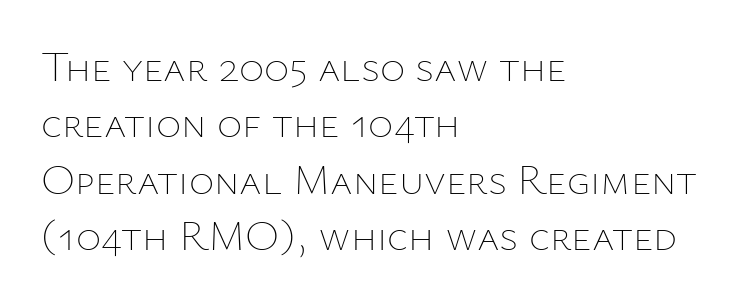
{"italic": "no", "bold": "no", "weight": "thin", "width": "normal", "stroke_contrast": "low", "x_height": "medium", "monospaced": "no", "underline": "no", "align": "left", "line_spacing": "normal", "line_spacing_ratio": 1.31, "letter_spacing": "normal", "letter_spacing_em": 0.0, "glyph_px": 43}
